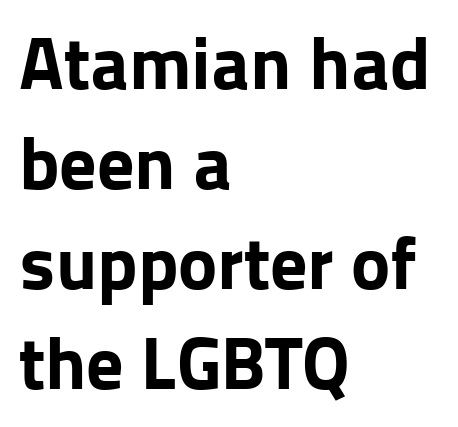
The image shows 74 px bold sans-serif type, upright; set left-aligned, normal line spacing (1.35x), normal letter spacing, not underlined; low stroke contrast and a medium x-height.
